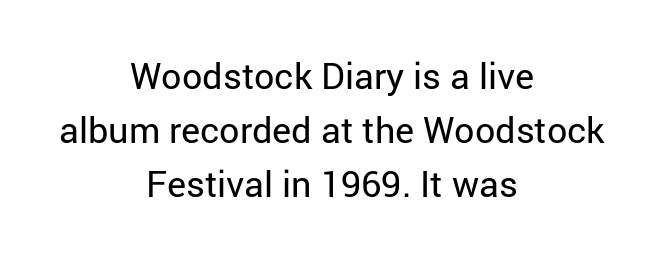
Q: Is the text bold? A: No.
Q: Is the text italic (slanted)? A: No, it is upright.
Q: Is the typeface a serif or a sans-serif typeface? A: Sans-serif.
Q: Is the text underlined? A: No.
Q: How is the paragraph aligned? A: Centered.
Q: Is the spacing between letters normal or unusually wide? A: Normal.
Q: Is the spacing between lines tight, normal or loose? A: Normal.
Q: Width (condensed, normal, or wide)? A: Normal.
Q: Stroke contrast? A: Low.
Q: x-height? A: Medium.
Q: Monospaced? A: No.
